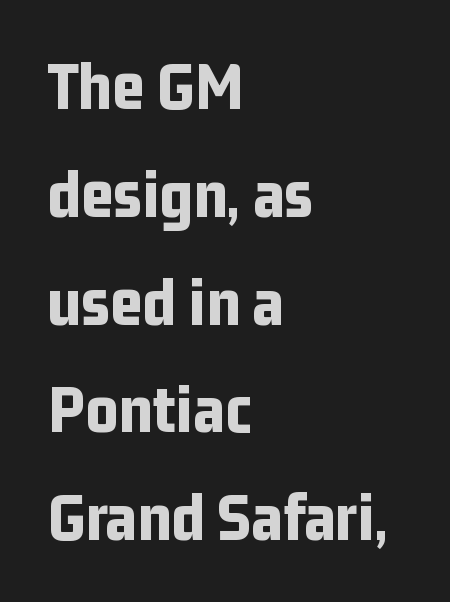
Nobody touched the tracking dial on this one. A normal amount of white space separates one row of letters from the next. The letters advance in unequal steps, a hallmark of proportional type. The passage shown is emphatically bold. Characters remain perfectly vertical along every line.
